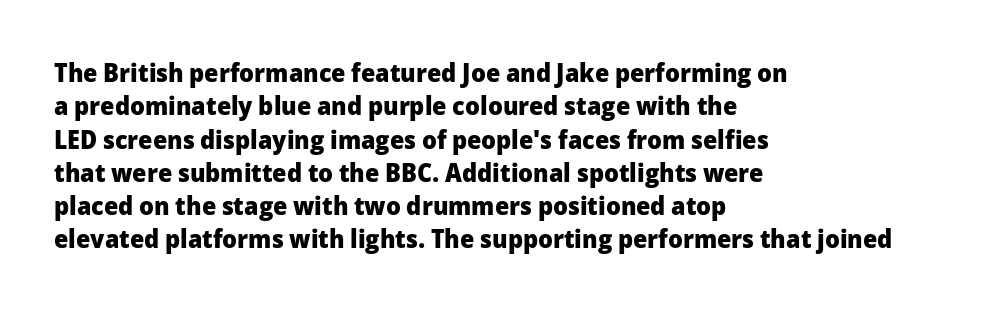
Q: Is the text bold? A: Yes.
Q: Is the text italic (slanted)? A: No, it is upright.
Q: Is the text underlined? A: No.
Q: How is the paragraph aligned? A: Left-aligned.
Q: Is the spacing between letters normal or unusually wide? A: Normal.
Q: Is the spacing between lines tight, normal or loose? A: Normal.
